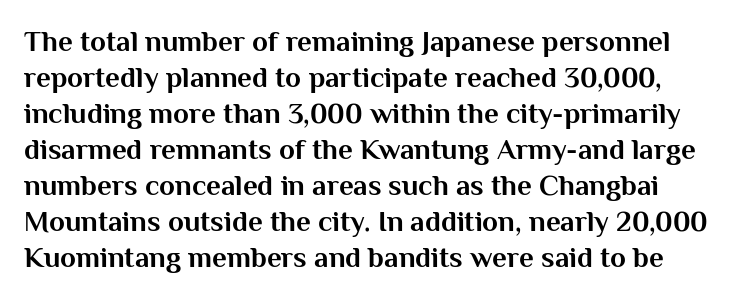
{"serif": "no", "italic": "no", "bold": "yes", "weight": "bold", "width": "normal", "stroke_contrast": "medium", "x_height": "medium", "monospaced": "no", "underline": "no", "line_spacing_ratio": 1.24, "letter_spacing": "normal", "letter_spacing_em": 0.0, "glyph_px": 29}
